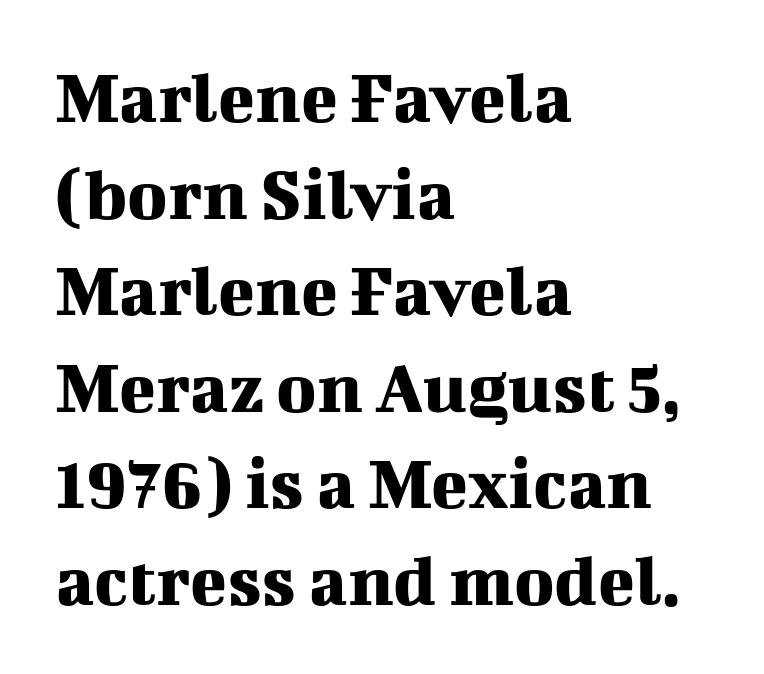
Do the characters align in a grid? No, the font is proportional. This sample keeps an unexceptional amount of space between lines. These lines were composed using upright roman letters. Is the letter spacing exaggerated? No — it looks like the ordinary default.
